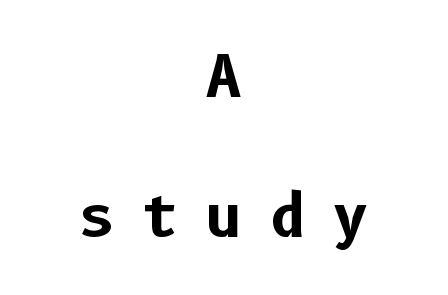
{"serif": "no", "italic": "no", "bold": "yes", "weight": "bold", "width": "normal", "stroke_contrast": "low", "x_height": "medium", "underline": "no", "align": "center", "line_spacing": "loose", "line_spacing_ratio": 2.46, "letter_spacing": "wide", "letter_spacing_em": 0.46, "glyph_px": 57}
